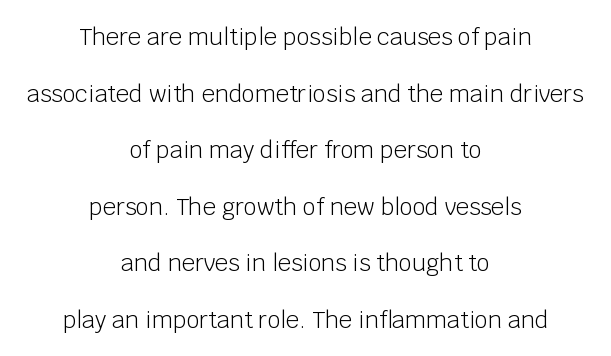
The image shows 23 px text type, upright; set centered, loose line spacing (2.46x), normal letter spacing, not underlined.
